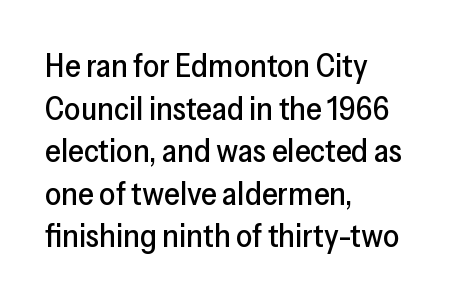
The image shows 32 px sans-serif type, upright; set left-aligned, normal line spacing (1.33x), normal letter spacing, not underlined; low stroke contrast and a medium x-height.
